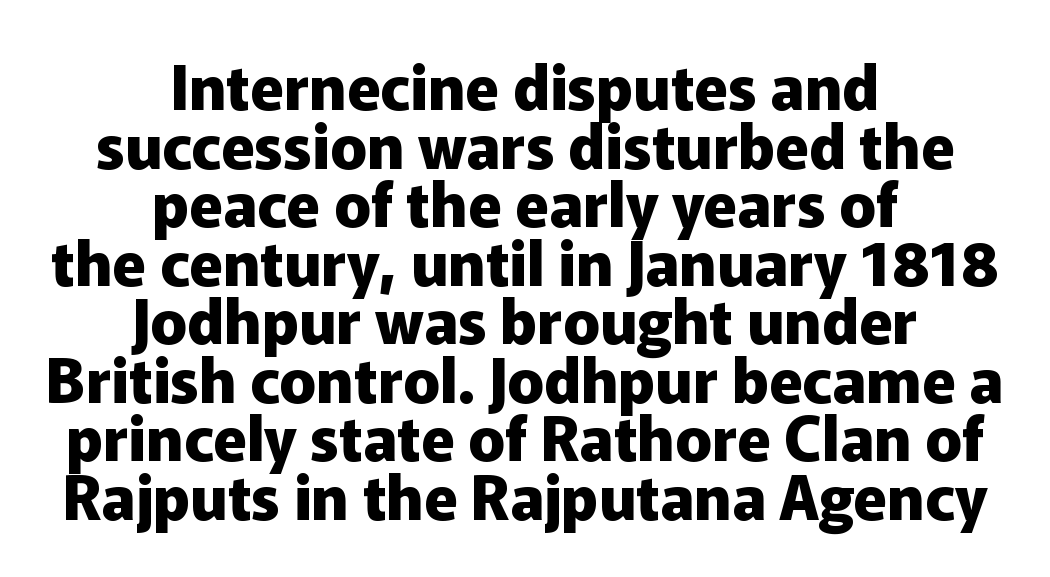
The image shows 61 px heavy sans-serif type, upright; set centered, tight line spacing (0.96x), normal letter spacing, not underlined; low stroke contrast and a medium x-height.
